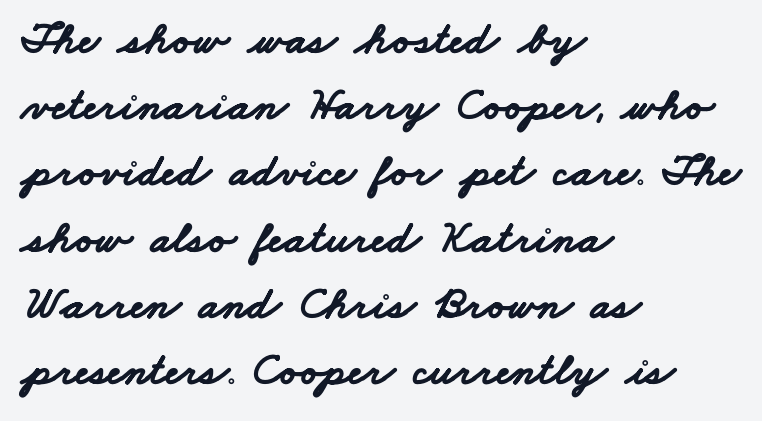
{"serif": "no", "bold": "yes", "weight": "bold", "width": "wide", "stroke_contrast": "low", "x_height": "small", "monospaced": "no", "underline": "no", "align": "left", "line_spacing": "normal", "line_spacing_ratio": 1.44, "letter_spacing": "normal", "letter_spacing_em": 0.0, "glyph_px": 46}
